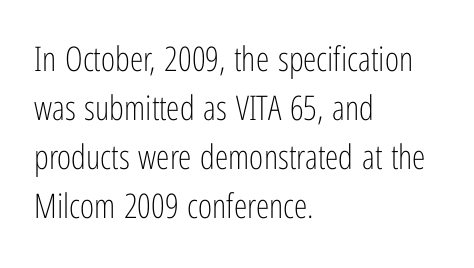
You could not count columns in this text — the font is proportionally spaced. Line starts are locked; line ends wander. Descenders hang freely into open space. Short note: letters normally spaced. No feet cap the strokes, marking this as sans-serif type. Weight: regular or lighter.
